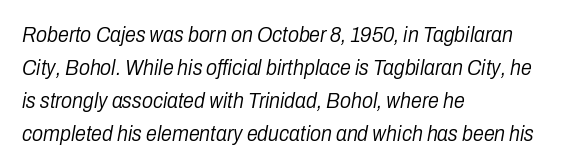
Notice how the stems are inclined rather than vertical — that's the hallmark of italics. Does the leading feel generous? No, just average. Every row of glyphs begins at an identical x-position on the left. Ink coverage per letter is moderate at most. Compared with typical body copy, the letter spacing here is the same.
